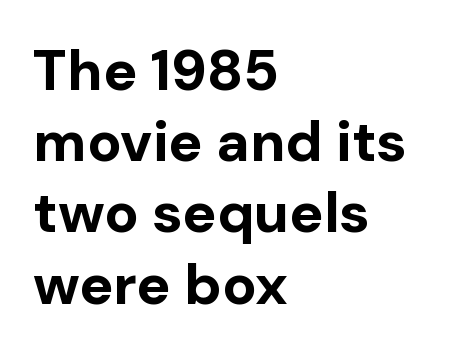
The setting favours the left margin, as ordinary paragraphs usually do. The type family on display is of the sans-serif kind. Whoever set this chose a conventional vertical rhythm. Honestly, the letter spacing is just normal — you wouldn't notice it. Any mark beneath the type? The region is blank. Nope, not italic — everything's standing straight.
